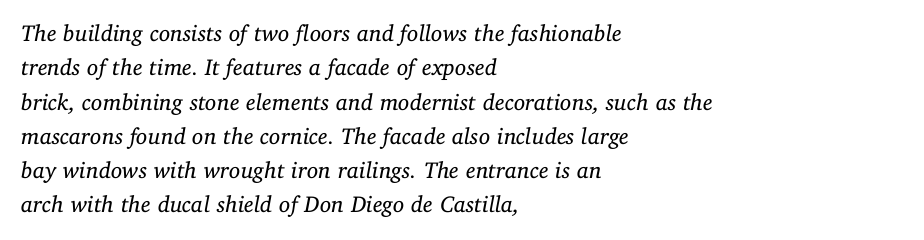
The image shows 23 px text type, italic (leaning right); set left-aligned, normal line spacing (1.49x), normal letter spacing, not underlined.
